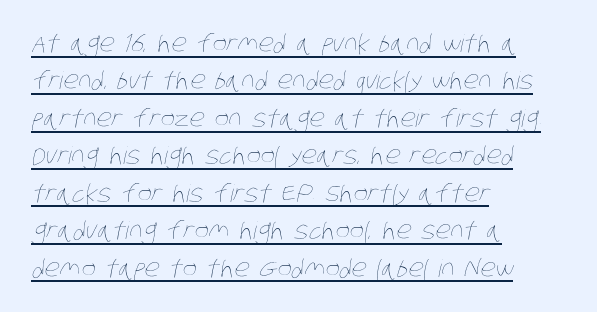
The image shows 24 px text type; set left-aligned, normal line spacing (1.56x), normal letter spacing, underlined.
